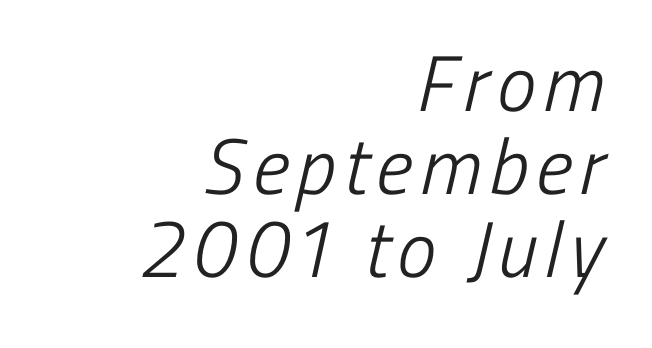
This rendering features lettering with no underline. In terms of leading, this rendering errs on the cramped side. These glyphs show unthickened strokes, regular width or finer. Character widths vary here, with narrow letters taking less room than wide ones. Regarding serifs, this sample does without them.
